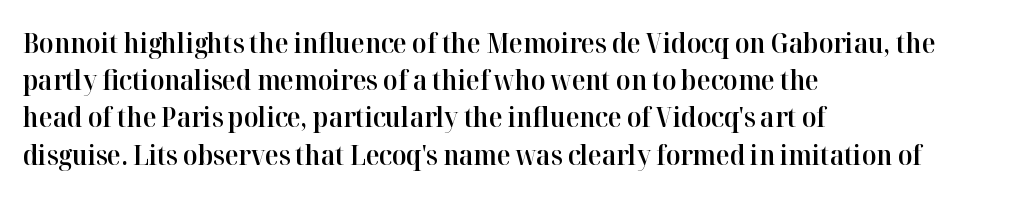
Q: Is the text bold? A: Semi-bold.
Q: Is the text italic (slanted)? A: No, it is upright.
Q: Is the typeface a serif or a sans-serif typeface? A: Serif.
Q: Is the text underlined? A: No.
Q: How is the paragraph aligned? A: Left-aligned.
Q: Is the spacing between letters normal or unusually wide? A: Normal.
Q: Is the spacing between lines tight, normal or loose? A: Normal.
Q: Width (condensed, normal, or wide)? A: Normal.
Q: Stroke contrast? A: High.
Q: x-height? A: Medium.
Q: Monospaced? A: No.
